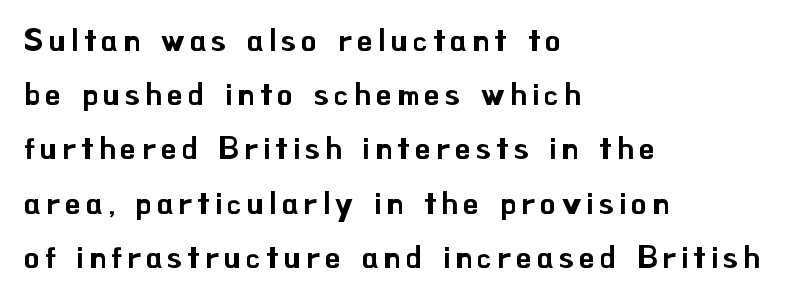
The image shows 31 px sans-serif type, upright; set left-aligned, line spacing 1.75x, not underlined; low stroke contrast and a small x-height.
